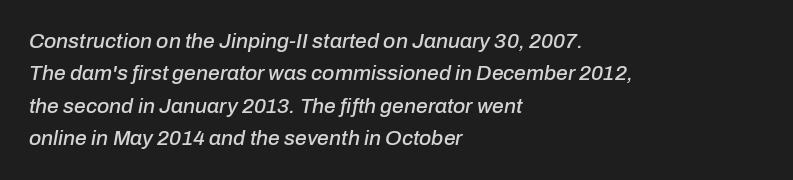
These lines are set flush left with a ragged right edge. The glyphs are unaccompanied by any horizontal stroke below them. Regarding leading, the lines here are spaced in the standard way. The letters are slanted; this is an italic face.
